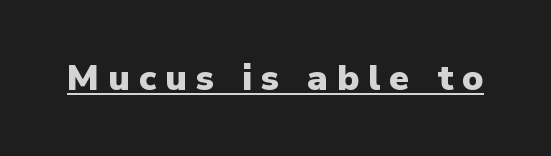
{"serif": "no", "italic": "no", "bold": "yes", "weight": "heavy", "width": "normal", "stroke_contrast": "low", "x_height": "medium", "monospaced": "no", "underline": "yes", "letter_spacing": "wide", "letter_spacing_em": 0.25, "glyph_px": 36}
